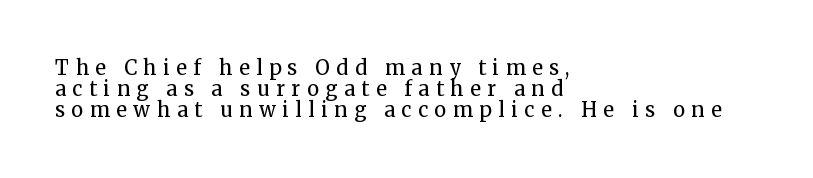
Q: Is the text bold? A: No.
Q: Is the text italic (slanted)? A: No, it is upright.
Q: Is the text underlined? A: No.
Q: How is the paragraph aligned? A: Left-aligned.
Q: Is the spacing between letters normal or unusually wide? A: Unusually wide.
Q: Is the spacing between lines tight, normal or loose? A: Tight.
